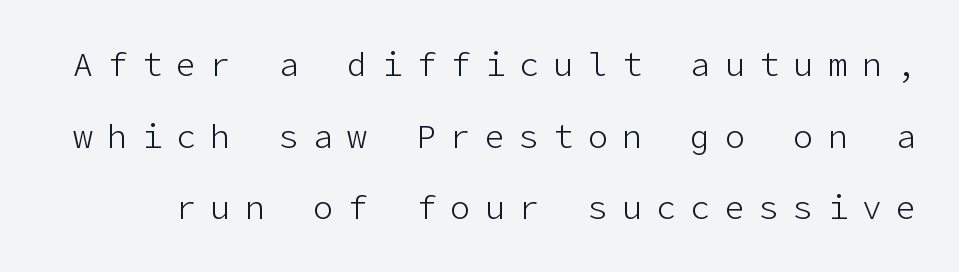
Q: Is the text bold? A: No.
Q: Is the text italic (slanted)? A: No, it is upright.
Q: Is the typeface a serif or a sans-serif typeface? A: Sans-serif.
Q: Is the text underlined? A: No.
Q: Is the spacing between letters normal or unusually wide? A: Unusually wide.
Q: Is the spacing between lines tight, normal or loose? A: Loose.
Q: Width (condensed, normal, or wide)? A: Normal.
Q: Stroke contrast? A: Low.
Q: x-height? A: Medium.
